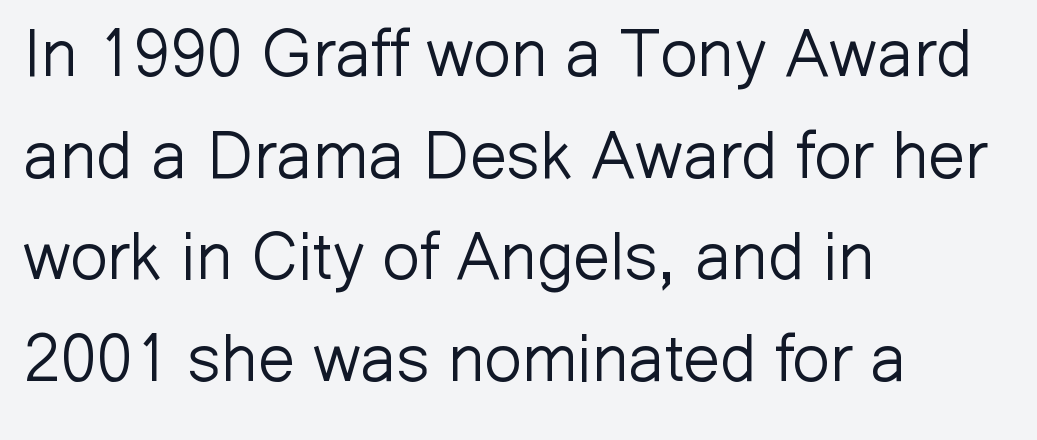
The image shows 66 px light sans-serif type, upright; set left-aligned, normal line spacing (1.54x), normal letter spacing, not underlined; low stroke contrast and a medium x-height.
